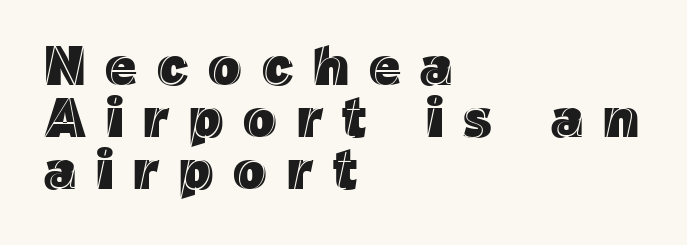
The image shows 55 px text type, upright; set left-aligned, tight line spacing (0.95x), unusually wide letter spacing (+0.36 em), not underlined; a medium x-height.
